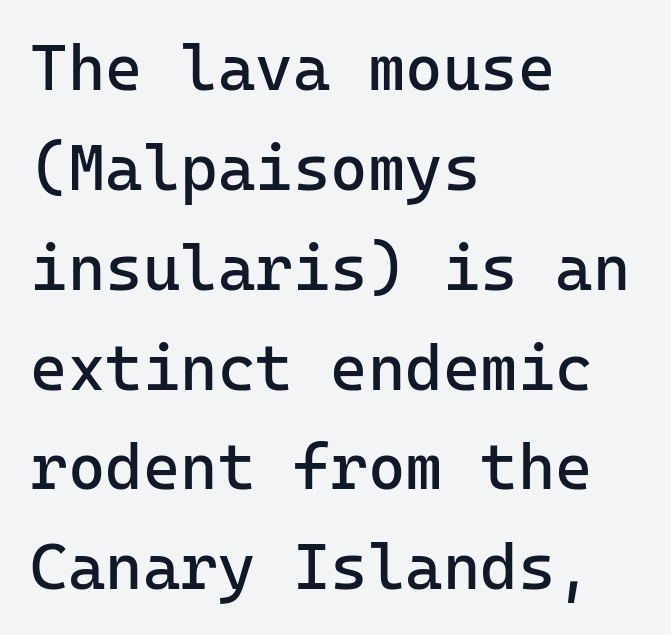
The image shows 64 px regular-weight sans-serif type, upright, monospaced; set left-aligned, normal line spacing (1.56x), normal letter spacing, not underlined; low stroke contrast and a medium x-height.
